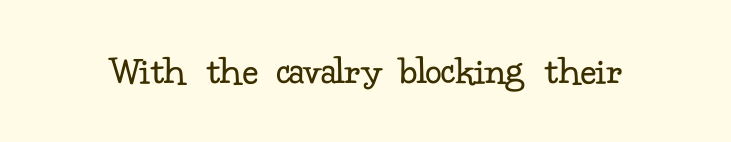
The image shows 41 px regular-weight serif type, upright; set normal letter spacing, not underlined; low stroke contrast and a small x-height.
